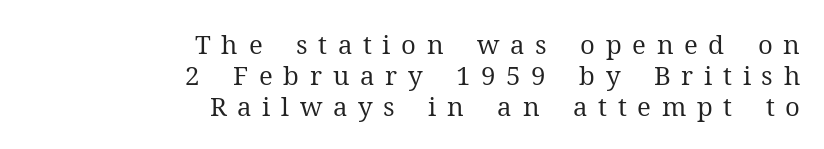
Q: Is the text bold? A: No.
Q: Is the text italic (slanted)? A: No, it is upright.
Q: Is the text underlined? A: No.
Q: How is the paragraph aligned? A: Right-aligned.
Q: Is the spacing between letters normal or unusually wide? A: Unusually wide.
